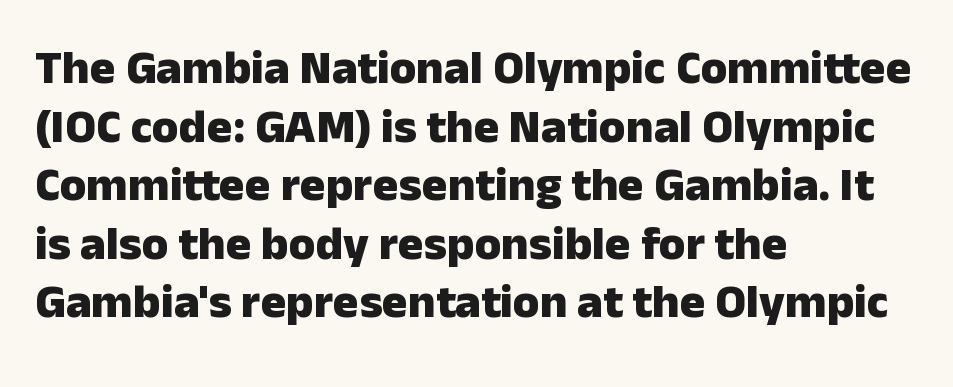
Does the copy run flush right? No — it runs flush left. Are there feet on the stems? There aren't — it's a sans. Caption: bold face, heavy strokes. These lines were composed using upright roman letters.
